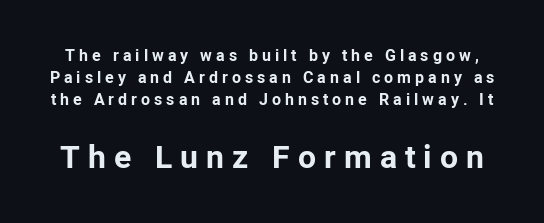
The image shows 32 px bold sans-serif type, upright; set normal line spacing (1.39x), unusually wide letter spacing (+0.25 em), not underlined; the second (bottom) block is 2.0x larger; low stroke contrast and a medium x-height.
